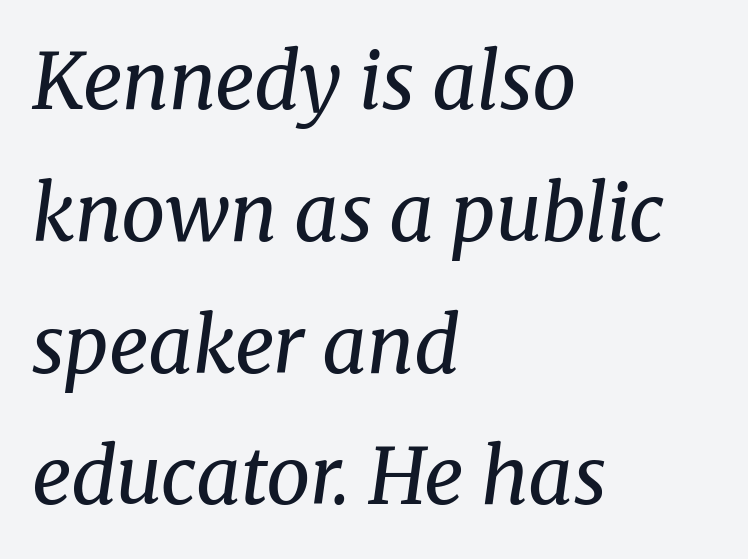
The vertical gap from one line to the next is medium. Descenders are the only things crossing below the line. Stroke terminals: seriffed. Counters stay open thanks to moderate or lighter strokes.
